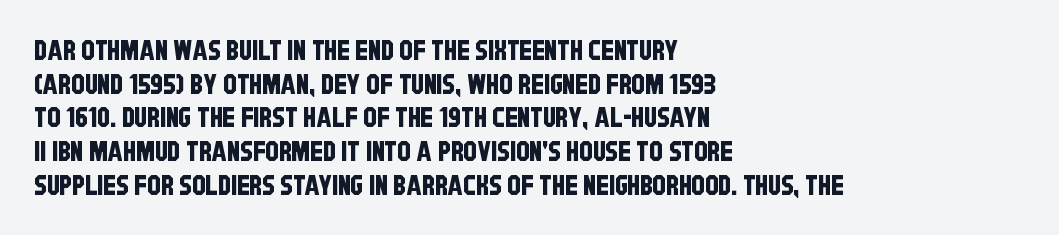
Q: Is the text underlined? A: No.
Q: How is the paragraph aligned? A: Left-aligned.
Q: Is the spacing between letters normal or unusually wide? A: Normal.
Q: Is the spacing between lines tight, normal or loose? A: Normal.
